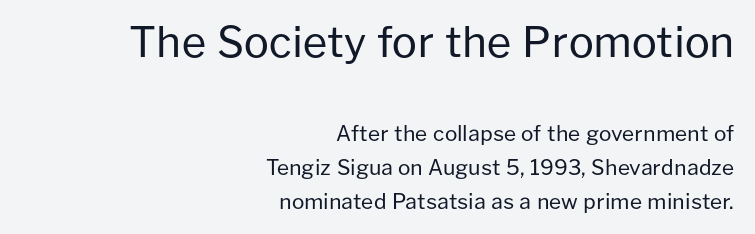
The image shows 42 px regular-weight sans-serif type, upright; set right-aligned, normal line spacing (1.62x), normal letter spacing, not underlined; the first (top) block is 2.0x larger; low stroke contrast and a medium x-height.
